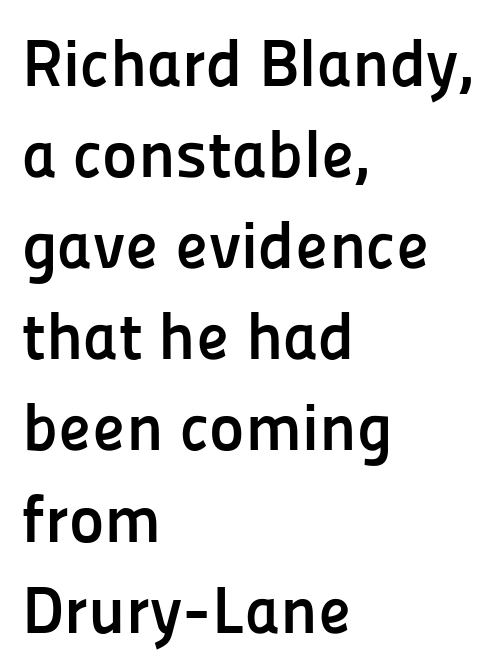
The image shows 67 px semibold sans-serif type, upright; set left-aligned, normal line spacing (1.36x), normal letter spacing, not underlined; low stroke contrast and a medium x-height.
